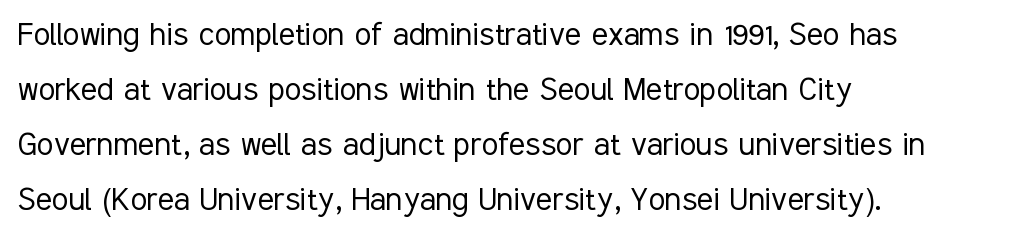
{"serif": "no", "italic": "no", "bold": "no", "weight": "light", "width": "condensed", "stroke_contrast": "low", "x_height": "medium", "monospaced": "no", "underline": "no", "align": "left", "line_spacing": "normal", "line_spacing_ratio": 1.45, "letter_spacing": "normal", "letter_spacing_em": 0.0, "glyph_px": 38}
